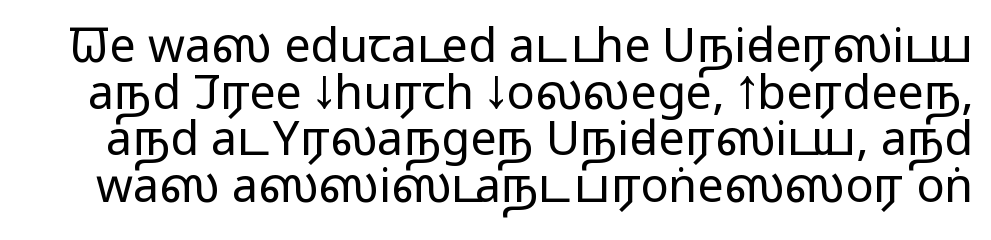
The image shows 47 px regular-weight, wide sans-serif type, upright; set tight line spacing (0.99x), normal letter spacing, not underlined; low stroke contrast and a medium x-height.
